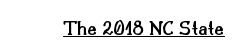
The image shows 21 px text type, upright; set normal letter spacing, underlined.
